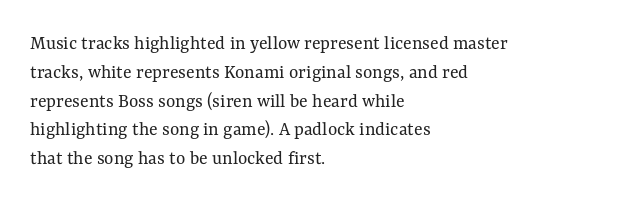
Vertical strokes here are truly vertical. The typesetting does not lean heavy: it is not bold. These lines keep a tight, regular rhythm from letter to letter. Anything drawn beneath the words? Only blank space. The designer left line spacing at the default. Caption: multi-line text, flush left, ragged right.
